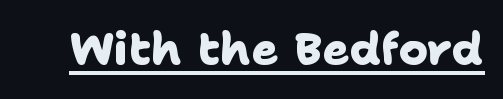
{"serif": "no", "bold": "yes", "weight": "heavy", "width": "normal", "stroke_contrast": "low", "x_height": "medium", "monospaced": "no", "underline": "yes", "letter_spacing": "normal", "letter_spacing_em": 0.0, "glyph_px": 45}
